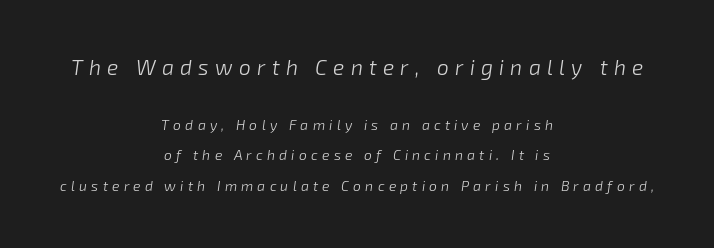
The axis of the letterforms is tilted away from vertical. How would I describe the line gaps? Wide and relaxed. How are the letters spaced? Widely, with obvious added tracking. The block sitting higher on the canvas is the one with enlarged characters. The text block is weighted toward neither margin, spreading evenly from the middle. Think standard paragraph weight, or any step lighter than that.
